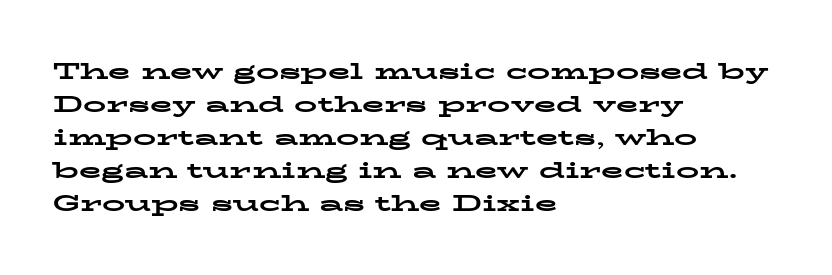
The image shows 23 px bold type, upright; set left-aligned, normal line spacing (1.44x), normal letter spacing, not underlined.
